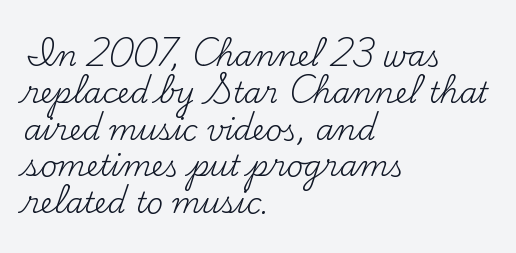
Q: Is the text bold? A: No.
Q: Is the text italic (slanted)? A: Yes.
Q: Is the typeface a serif or a sans-serif typeface? A: Serif.
Q: Is the text underlined? A: No.
Q: How is the paragraph aligned? A: Left-aligned.
Q: Is the spacing between letters normal or unusually wide? A: Normal.
Q: Is the spacing between lines tight, normal or loose? A: Normal.
Q: Width (condensed, normal, or wide)? A: Normal.
Q: Stroke contrast? A: Medium.
Q: x-height? A: Small.
Q: Monospaced? A: No.
